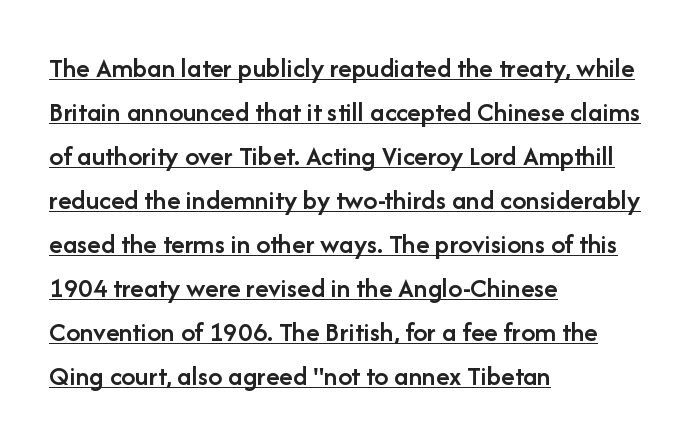
The designer left line spacing at the default. These lines are rendered in a variable-pitch font. The compositor pushed each line to the left boundary. The rendering shows plain stroke endings on the letterforms — a sans-serif design. Standard letterfit; no display-style spreading of the glyphs. The rendering uses a semibold face; strokes are thickened but not to full bold.
